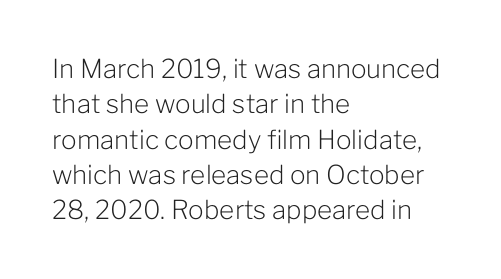
The image shows 26 px text type, upright; set left-aligned, normal line spacing (1.36x), normal letter spacing, not underlined.
